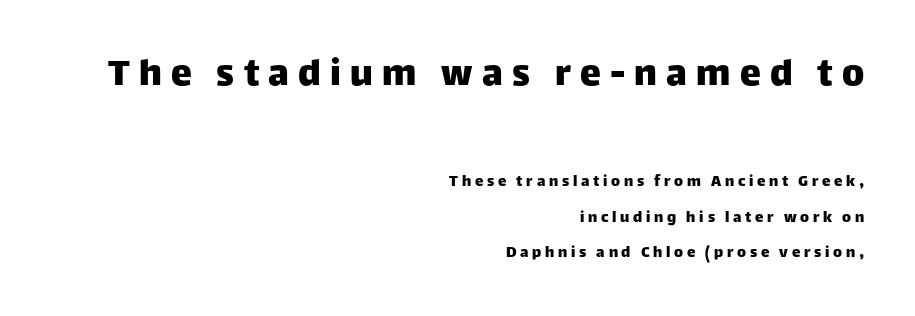
The face used here is a sans, in the tradition of grotesques and geometrics. Proportional: the letters do not fall into vertical columns. Character size in the leading block exceeds that of the trailing block. The space directly below the letters is spotless. Does the copy run flush right? Yes — the right margin is perfectly even.
